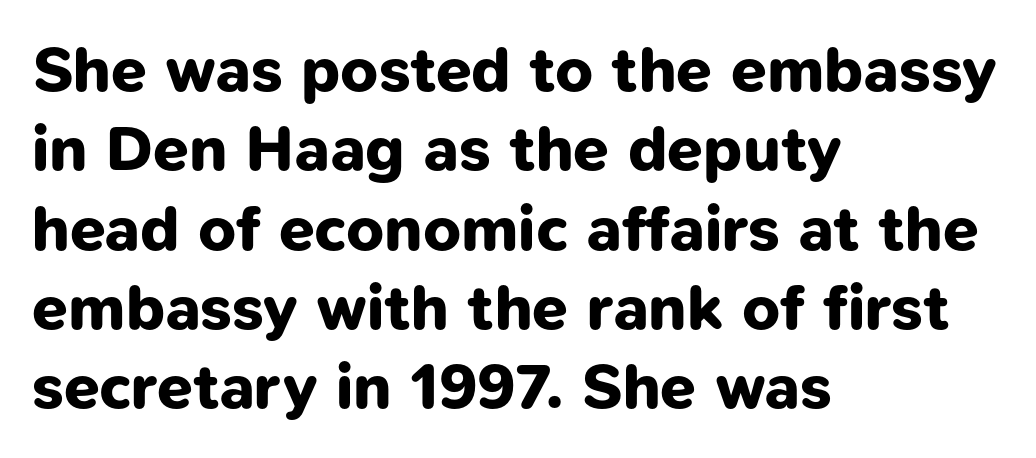
Letterform terminals end flat and unadorned throughout the passage. A bare baseline throughout the passage. Every row of glyphs begins at an identical x-position on the left. Heft: maximum for text — a bold. Do the characters align in a grid? No, the font is proportional.
